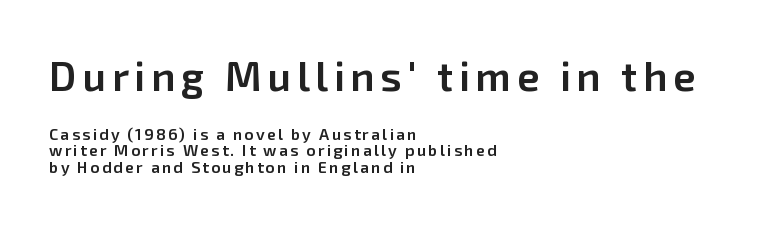
Q: Is the text bold? A: Semi-bold.
Q: Is the text italic (slanted)? A: No, it is upright.
Q: Is the typeface a serif or a sans-serif typeface? A: Sans-serif.
Q: Is the text underlined? A: No.
Q: How is the paragraph aligned? A: Left-aligned.
Q: Is the spacing between lines tight, normal or loose? A: Tight.
Q: Which block of text is set in a larger size, the first (top) or the second (bottom)? A: The first (top) one.
Q: Width (condensed, normal, or wide)? A: Normal.
Q: Stroke contrast? A: Low.
Q: x-height? A: Medium.
Q: Monospaced? A: No.
